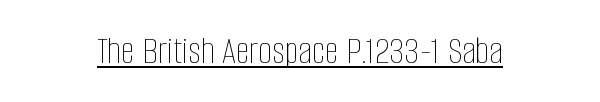
These glyphs show unthickened strokes, regular width or finer. Ordinary non-slanted type is in use. There is no visible air inserted between adjacent glyphs. What decoration does the sample have? An underline.
